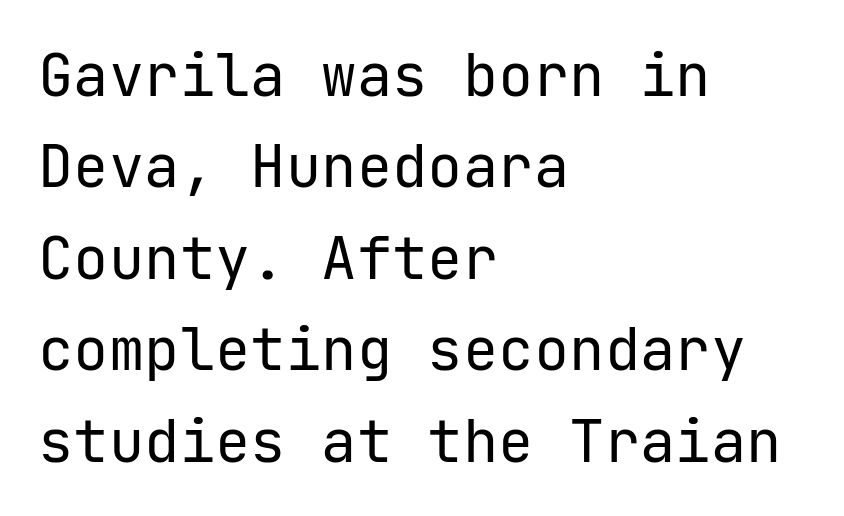
Nothing heavy about these letters — not bold at all. Rule under the text: the space is simply empty. If you drew a ruler down the left edge, every line would touch it. Is this a fixed-width face? Yes — each glyph sits in an identical cell.
